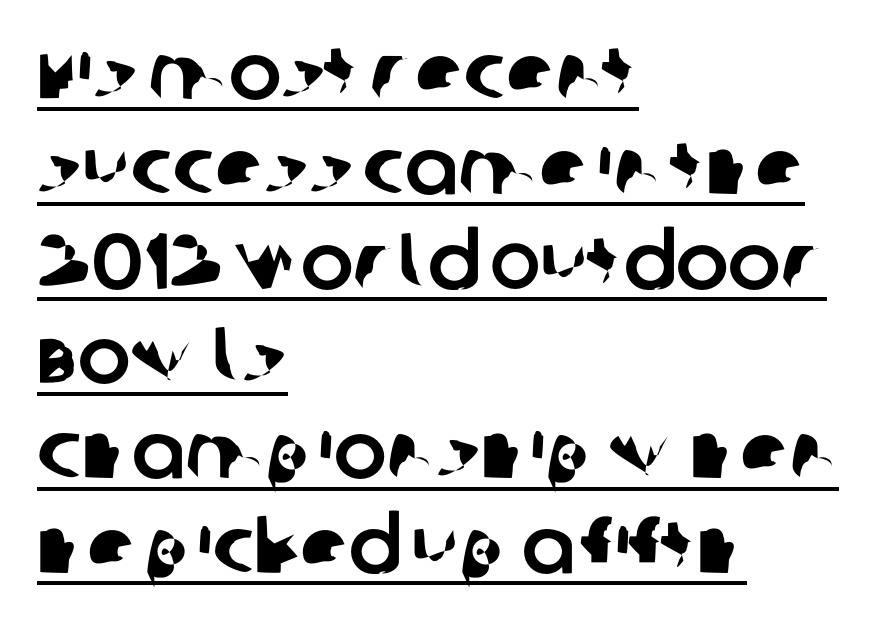
Q: Is the typeface a serif or a sans-serif typeface? A: Sans-serif.
Q: Is the text underlined? A: Yes.
Q: How is the paragraph aligned? A: Left-aligned.
Q: Is the spacing between letters normal or unusually wide? A: Normal.
Q: Width (condensed, normal, or wide)? A: Normal.
Q: Stroke contrast? A: Low.
Q: x-height? A: Large.
Q: Monospaced? A: No.
